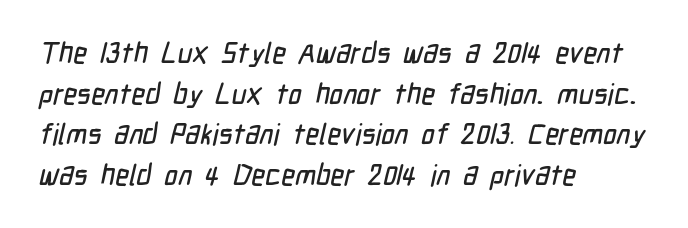
Q: Is the typeface a serif or a sans-serif typeface? A: Sans-serif.
Q: Is the text underlined? A: No.
Q: How is the paragraph aligned? A: Left-aligned.
Q: Is the spacing between letters normal or unusually wide? A: Normal.
Q: Is the spacing between lines tight, normal or loose? A: Normal.
Q: Width (condensed, normal, or wide)? A: Condensed.
Q: Stroke contrast? A: Low.
Q: x-height? A: Medium.
Q: Monospaced? A: No.
